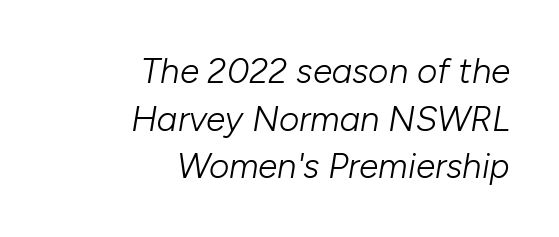
The image shows 35 px light type, italic (leaning right); set right-aligned, normal line spacing (1.36x), normal letter spacing, not underlined; low stroke contrast and a medium x-height.
